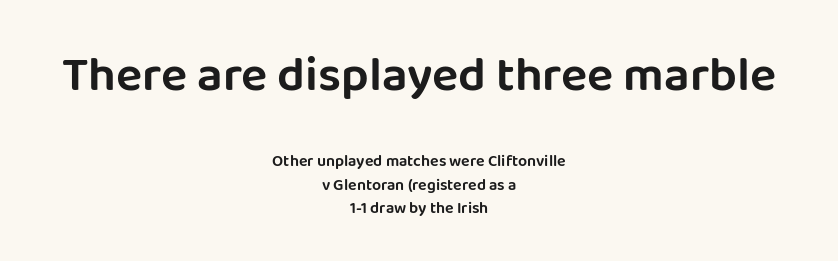
{"serif": "no", "italic": "no", "width": "normal", "stroke_contrast": "low", "x_height": "large", "monospaced": "no", "underline": "no", "align": "center", "line_spacing": "normal", "line_spacing_ratio": 1.47, "letter_spacing": "normal", "letter_spacing_em": 0.0, "larger_block": "first", "size_ratio": 3.06, "glyph_px": 49}
